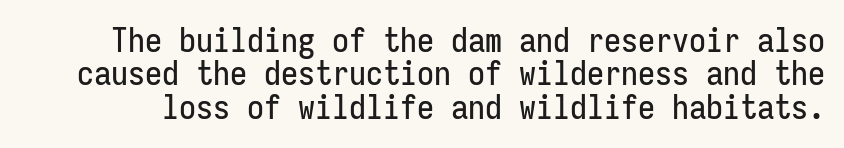
{"serif": "no", "italic": "no", "width": "condensed", "stroke_contrast": "low", "x_height": "medium", "monospaced": "yes", "underline": "no", "line_spacing": "tight", "line_spacing_ratio": 0.98, "letter_spacing": "normal", "letter_spacing_em": 0.0, "glyph_px": 34}
